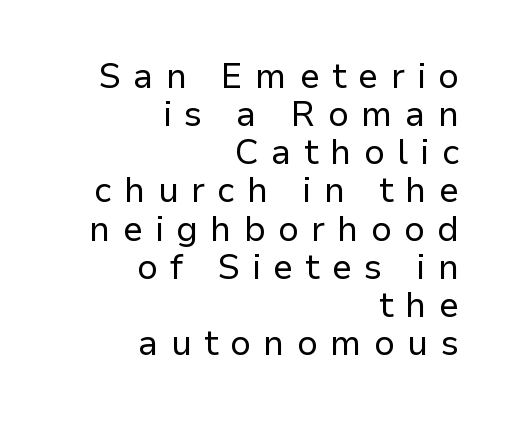
Q: Is the text bold? A: No.
Q: Is the text italic (slanted)? A: No, it is upright.
Q: Is the typeface a serif or a sans-serif typeface? A: Sans-serif.
Q: Is the text underlined? A: No.
Q: How is the paragraph aligned? A: Right-aligned.
Q: Is the spacing between letters normal or unusually wide? A: Unusually wide.
Q: Is the spacing between lines tight, normal or loose? A: Tight.
Q: Width (condensed, normal, or wide)? A: Normal.
Q: Stroke contrast? A: Low.
Q: x-height? A: Medium.
Q: Monospaced? A: No.
